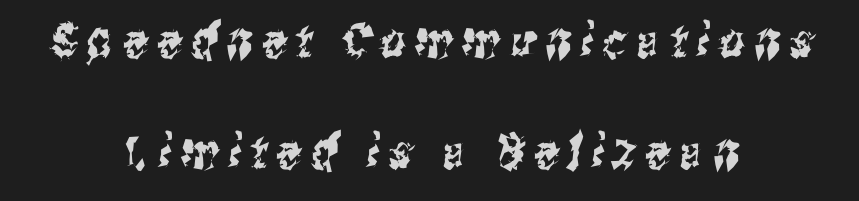
The image shows 48 px condensed sans-serif type; set centered, loose line spacing (2.31x), unusually wide letter spacing (+0.21 em), not underlined; medium stroke contrast and a medium x-height.
